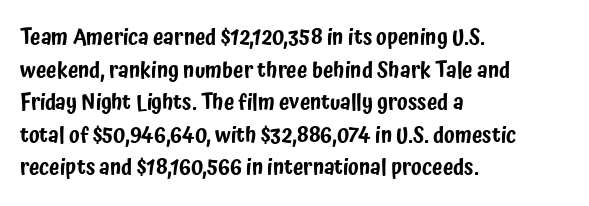
The line-height multiplier appears to be the usual default. Posture: straight, roman, zero tilt. This sample uses plain, unmodified letter spacing. No word sits above an underline.
